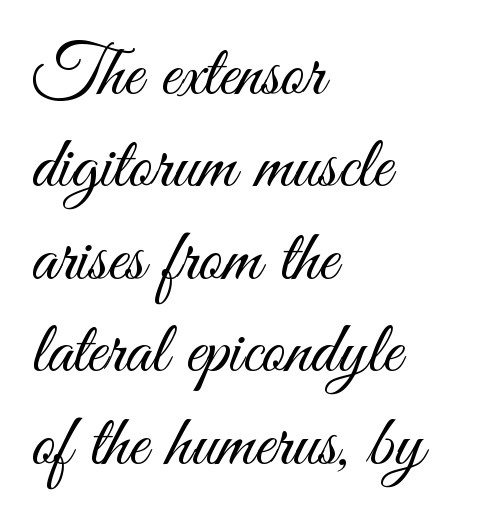
{"serif": "no", "bold": "no", "weight": "light", "width": "condensed", "stroke_contrast": "medium", "x_height": "small", "monospaced": "no", "underline": "no", "align": "left", "line_spacing": "normal", "line_spacing_ratio": 1.25, "letter_spacing": "normal", "letter_spacing_em": 0.0, "glyph_px": 74}
